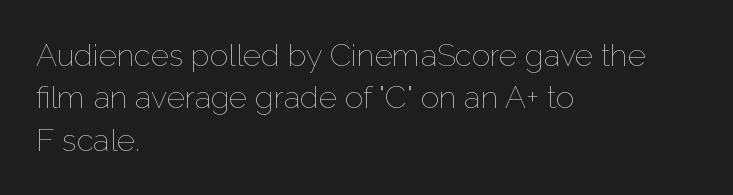
The compositor pushed each line to the left boundary. The vertical gap from one line to the next is medium. Characters remain perfectly vertical along every line. Compared with a typical body face, this is equally light or lighter still. Characters follow at the spacing the type designer built in.
